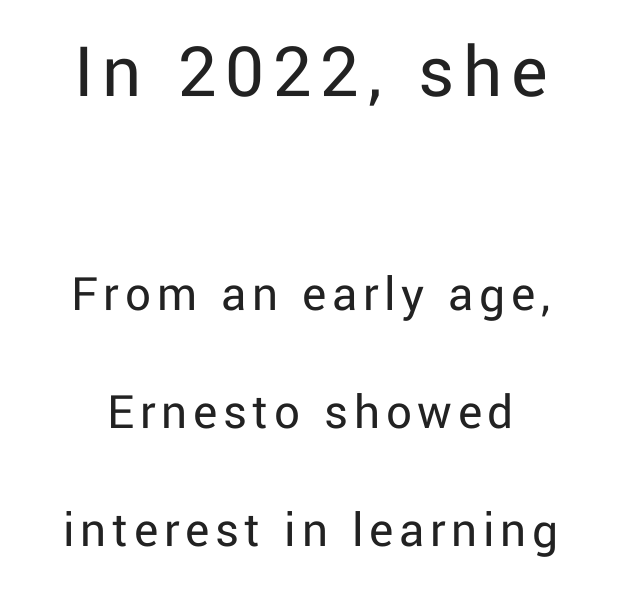
In this sample the first text group is rendered at the bigger scale. The typesetting does not lean heavy: it is not bold. Think of a printed novel: that variable character pitch is what you see here. Font category for this specimen: sans-serif. Ascenders rise straight up at ninety degrees.
